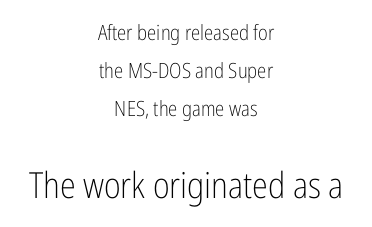
{"serif": "no", "italic": "no", "bold": "no", "weight": "light", "width": "condensed", "stroke_contrast": "low", "x_height": "medium", "monospaced": "no", "underline": "no", "align": "center", "line_spacing_ratio": 1.8, "letter_spacing": "normal", "letter_spacing_em": 0.0, "larger_block": "second", "size_ratio": 1.71, "glyph_px": 36}
